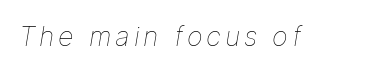
{"italic": "yes", "lean": "right", "slant_degrees": 9, "bold": "no", "underline": "no", "glyph_px": 27}
